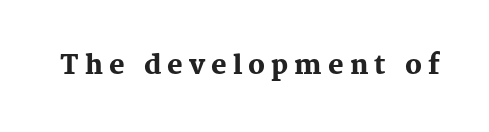
The image shows 26 px bold type, upright; set unusually wide letter spacing (+0.23 em), not underlined.
